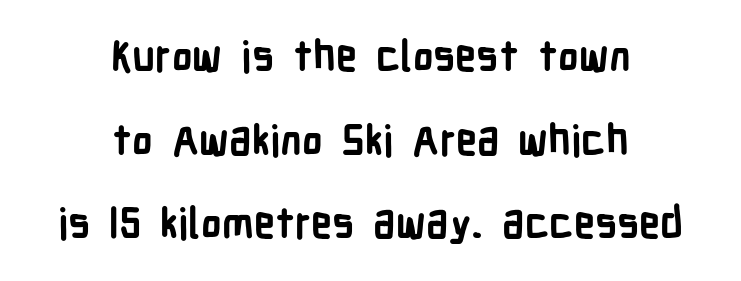
Vertical spacing — loose. Where is the straight margin? There isn't one; the lines are centered. A dark, heavy texture on the line: the type is bold. Typographically, this falls in the sans-serif category.
